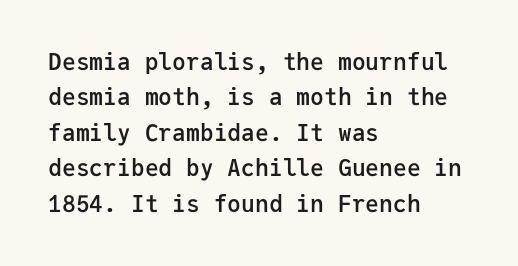
A bit beefed up — I'd call it semibold rather than bold. Upright lettering throughout. Students, observe: this is what conventionally led text looks like. The typesetter chose a ragged-right arrangement here. The rendering keeps characters at their native spacing. Only glyphs here, with clear space below each row.
